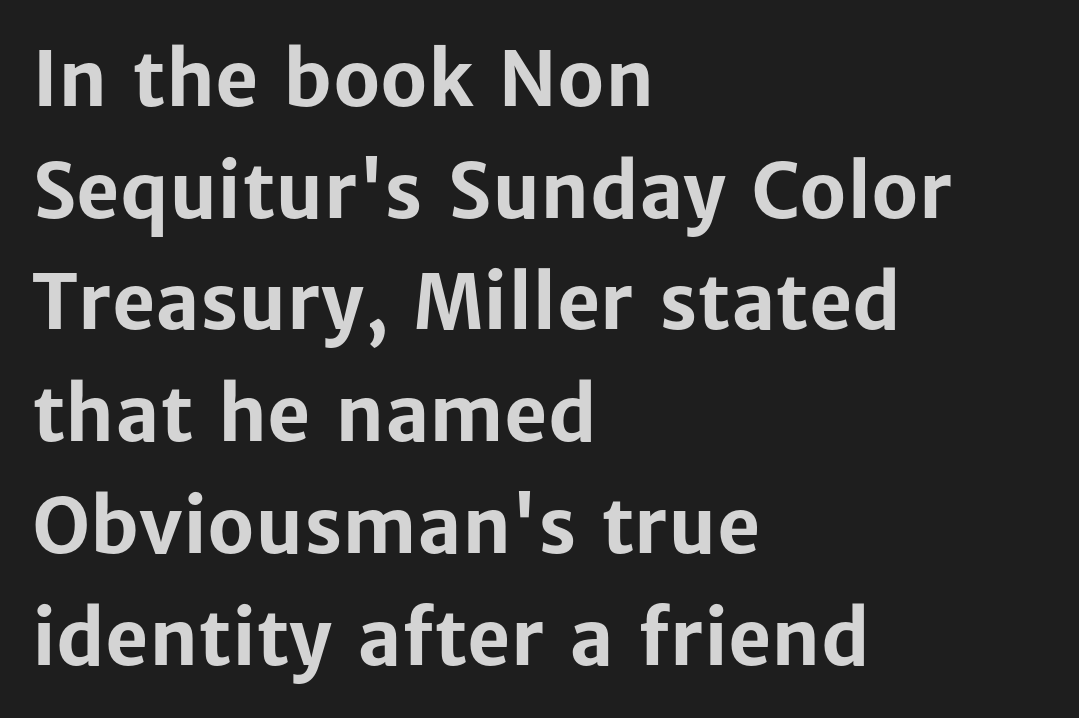
{"serif": "no", "italic": "no", "bold": "yes", "weight": "bold", "width": "normal", "stroke_contrast": "low", "x_height": "medium", "monospaced": "no", "underline": "no", "align": "left", "line_spacing": "normal", "line_spacing_ratio": 1.49, "letter_spacing": "normal", "letter_spacing_em": 0.0, "glyph_px": 75}
